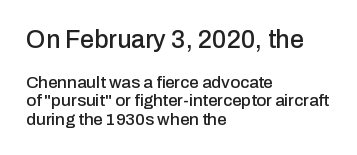
Q: Is the text italic (slanted)? A: No, it is upright.
Q: Is the text underlined? A: No.
Q: How is the paragraph aligned? A: Left-aligned.
Q: Is the spacing between letters normal or unusually wide? A: Normal.
Q: Is the spacing between lines tight, normal or loose? A: Tight.
Q: Which block of text is set in a larger size, the first (top) or the second (bottom)? A: The first (top) one.
